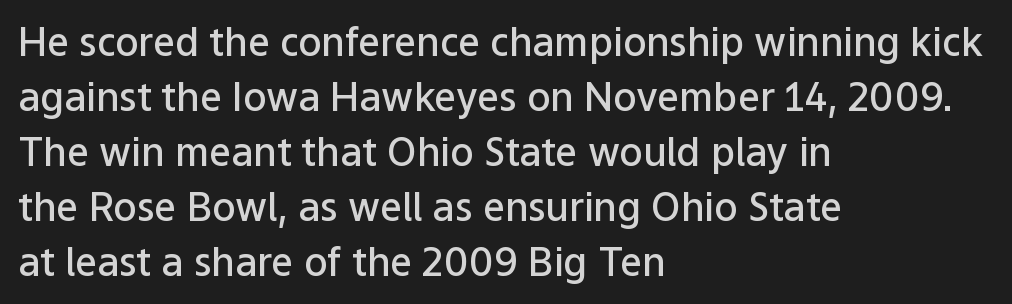
The image shows 39 px semibold sans-serif type, upright; set left-aligned, normal line spacing (1.41x), normal letter spacing, not underlined; low stroke contrast and a medium x-height.
